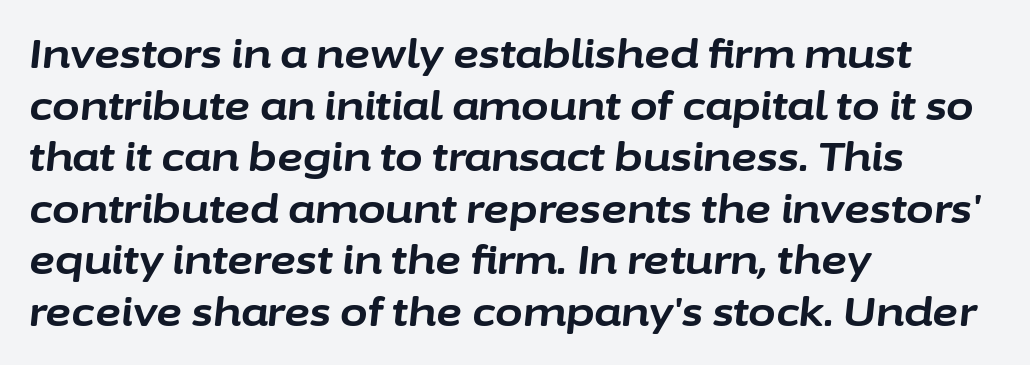
{"italic": "yes", "lean": "right", "slant_degrees": 6, "bold": "yes", "weight": "bold", "width": "normal", "stroke_contrast": "low", "x_height": "medium", "monospaced": "no", "underline": "no", "align": "left", "line_spacing": "normal", "line_spacing_ratio": 1.29, "letter_spacing": "normal", "letter_spacing_em": 0.0, "glyph_px": 40}
